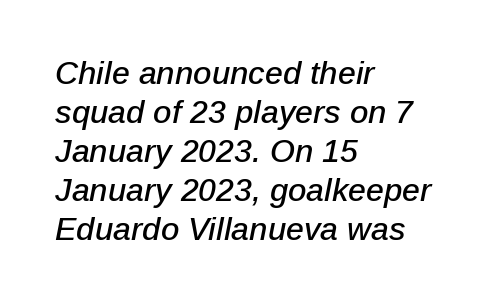
The image shows 32 px text type, italic (leaning right); set left-aligned, line spacing 1.22x, normal letter spacing, not underlined; low stroke contrast and a medium x-height.
